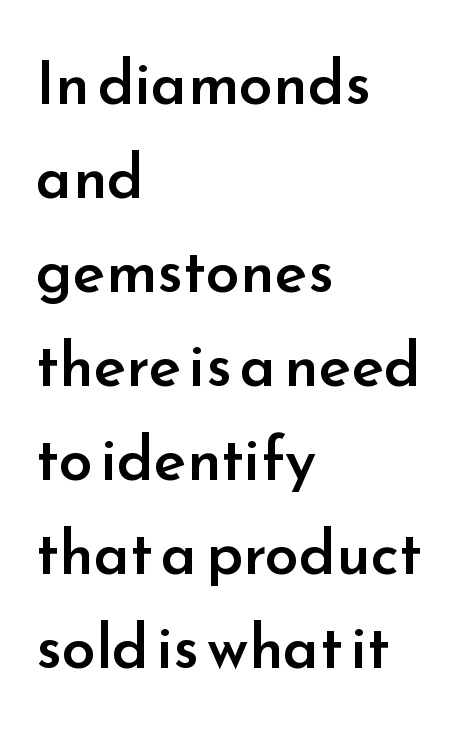
{"serif": "no", "italic": "no", "bold": "semi", "weight": "semibold", "width": "normal", "stroke_contrast": "low", "x_height": "small", "monospaced": "no", "underline": "no", "align": "left", "line_spacing": "normal", "line_spacing_ratio": 1.54, "letter_spacing": "normal", "letter_spacing_em": 0.0, "glyph_px": 61}
